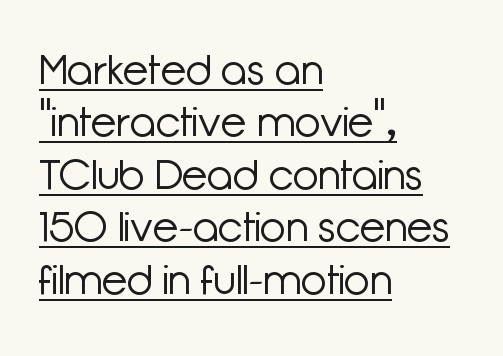
{"serif": "no", "italic": "no", "bold": "no", "weight": "light", "width": "normal", "stroke_contrast": "low", "x_height": "medium", "monospaced": "no", "underline": "yes", "align": "left", "line_spacing": "normal", "line_spacing_ratio": 1.25, "letter_spacing": "normal", "letter_spacing_em": 0.0, "glyph_px": 42}
